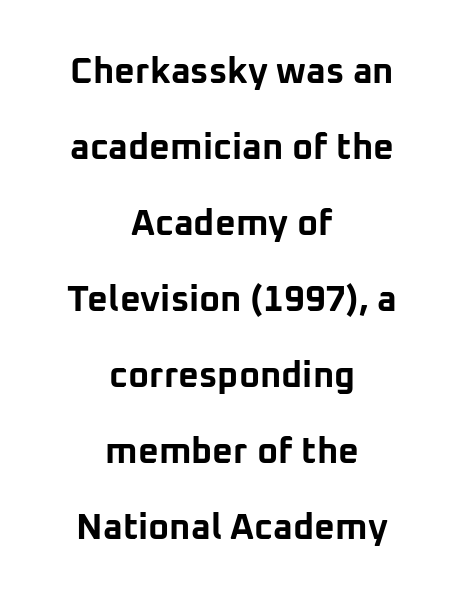
The glyphs in this specimen are sans serif. Each glyph is drawn with heavy, bold strokes. A typesetter would call this proportional, since set widths differ per character. The lettering holds an erect, upright posture throughout.
